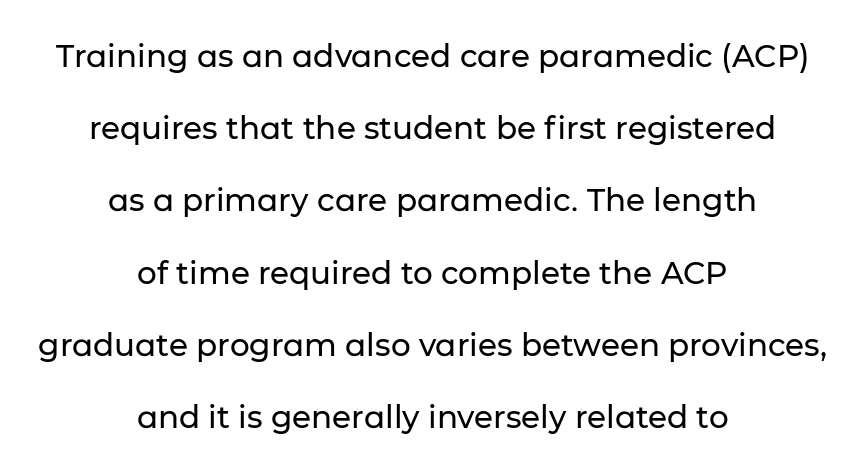
The image shows 31 px sans-serif type, upright; set centered, loose line spacing (2.33x), normal letter spacing, not underlined; low stroke contrast and a medium x-height.
